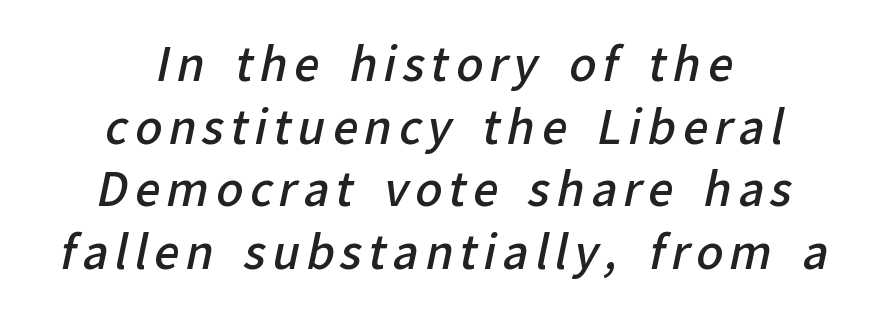
{"serif": "no", "bold": "semi", "weight": "semibold", "width": "normal", "stroke_contrast": "low", "x_height": "medium", "monospaced": "no", "underline": "no", "align": "center", "line_spacing": "normal", "line_spacing_ratio": 1.39, "glyph_px": 45}
